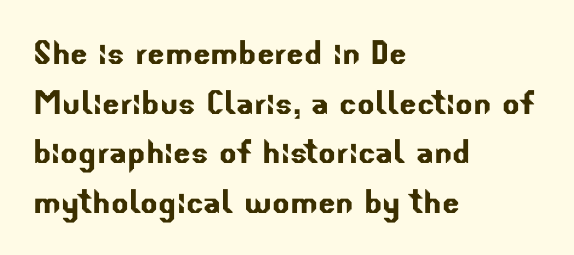
{"serif": "no", "width": "normal", "stroke_contrast": "low", "x_height": "small", "monospaced": "no", "underline": "no", "align": "left", "line_spacing_ratio": 1.21, "letter_spacing": "normal", "letter_spacing_em": 0.0, "glyph_px": 41}
